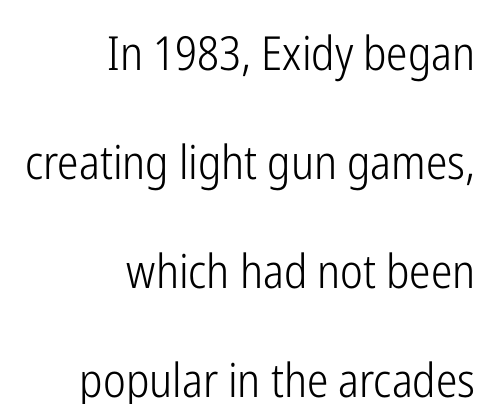
The cut favours lightness, reaching ordinary text weight at its darkest. Line ends are locked; line starts wander. The horizontal fit of the characters is conventional and even. Check where the strokes stop: nothing finishes them off — pure sans. Think of a printed novel: that variable character pitch is what you see here.
